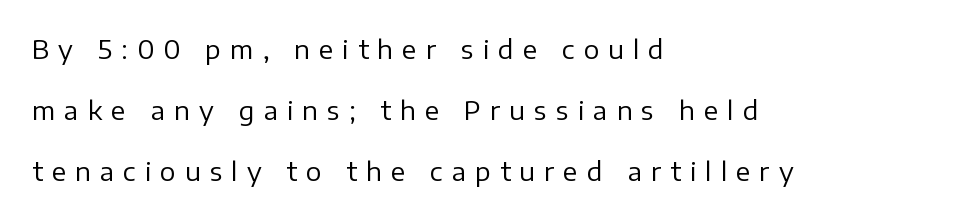
{"italic": "no", "bold": "no", "underline": "no", "align": "left", "line_spacing": "loose", "line_spacing_ratio": 2.35, "letter_spacing": "wide", "letter_spacing_em": 0.35, "glyph_px": 26}
